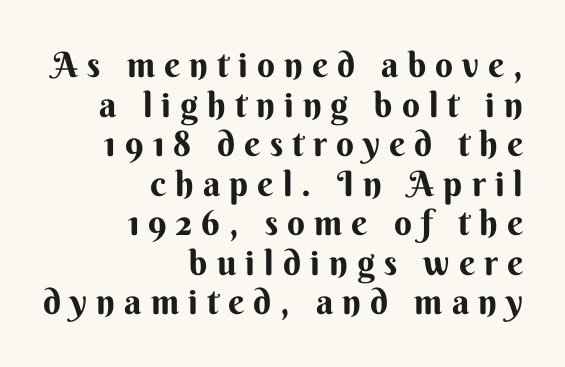
Q: Is the text italic (slanted)? A: No, it is upright.
Q: Is the typeface a serif or a sans-serif typeface? A: Sans-serif.
Q: Is the text underlined? A: No.
Q: How is the paragraph aligned? A: Right-aligned.
Q: Is the spacing between letters normal or unusually wide? A: Unusually wide.
Q: Is the spacing between lines tight, normal or loose? A: Tight.
Q: Width (condensed, normal, or wide)? A: Normal.
Q: Stroke contrast? A: Medium.
Q: x-height? A: Small.
Q: Monospaced? A: No.
